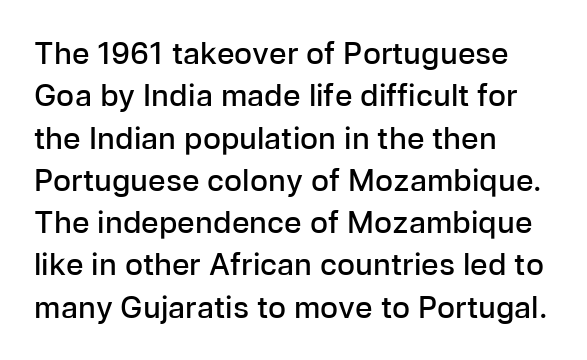
Moderately thickened strokes mark this as semibold type. Think of a printed novel: that variable character pitch is what you see here. Upright lettering throughout. The vertical gap from one line to the next is medium.
